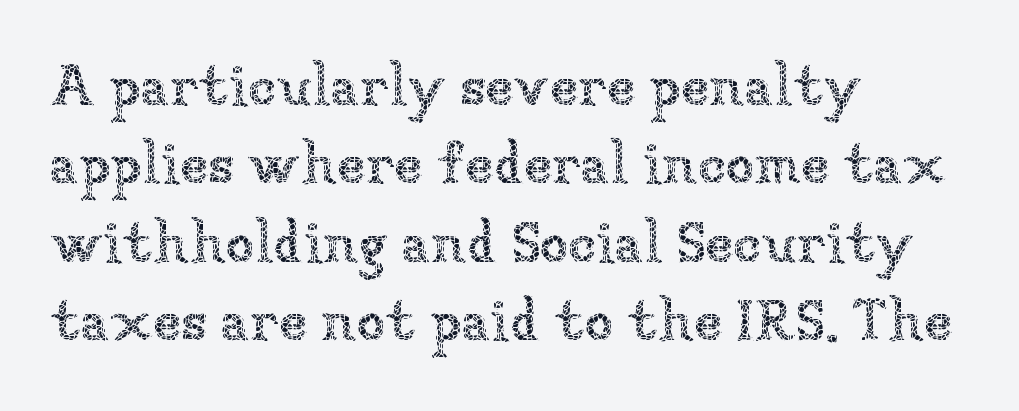
The space directly below the letters is spotless. The axis of the letterforms is exactly vertical. Varying glyph widths throughout — classic text-font behaviour. The tracking reads as untouched default to a designer's eye. The typesetting does not lean heavy: it is not bold.
